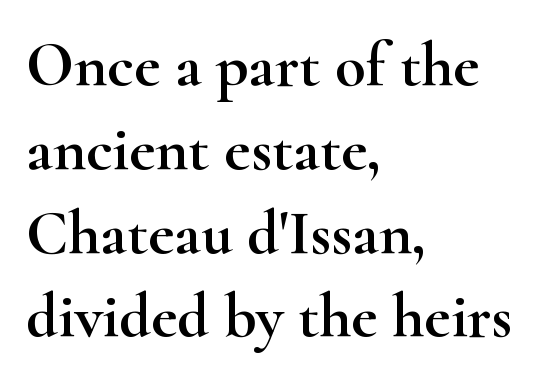
The image shows 63 px wide serif type, upright; set left-aligned, normal line spacing (1.33x), normal letter spacing, not underlined; high stroke contrast and a small x-height.
